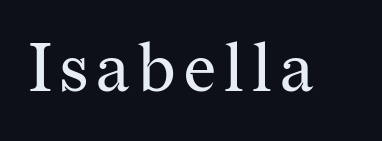
The image shows 68 px regular-weight serif type, upright; set not underlined; medium stroke contrast and a medium x-height.
